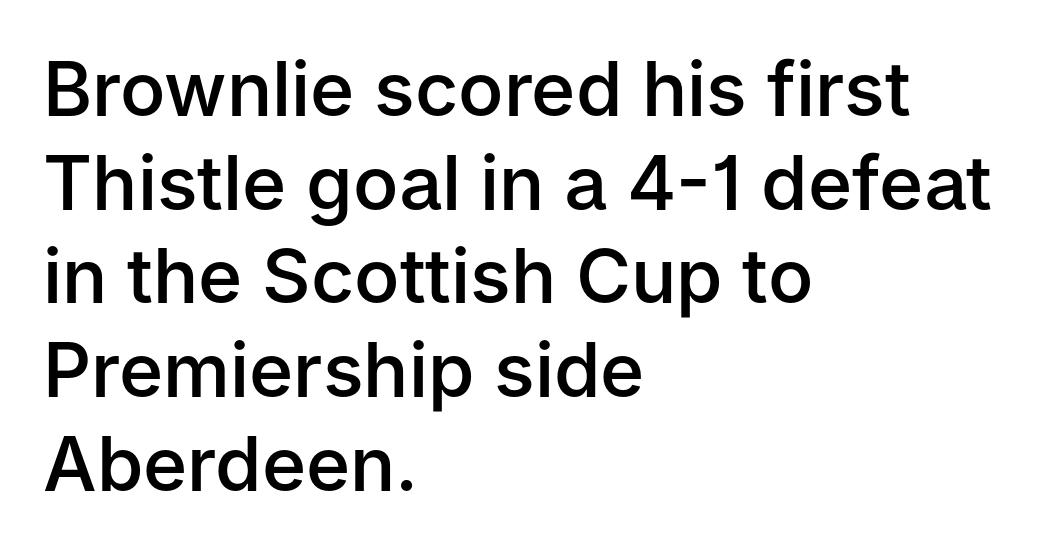
Compared with a centered layout, this one pins lines to the left instead. The type family on display is of the sans-serif kind. Think of a printed novel: that variable character pitch is what you see here. The space beneath each line is pristine and unruled.
